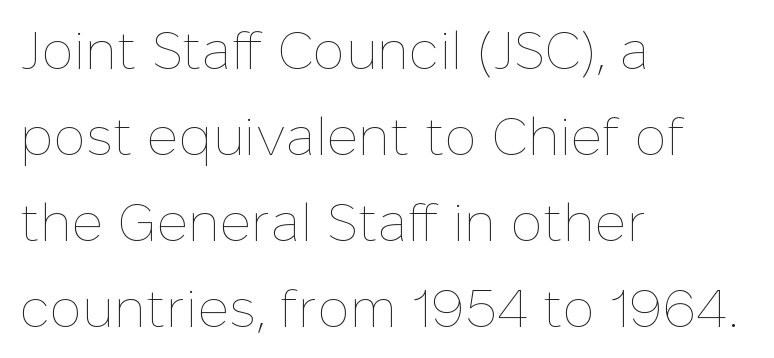
The image shows 54 px thin type, upright; set left-aligned, normal line spacing (1.59x), normal letter spacing, not underlined; low stroke contrast and a medium x-height.
